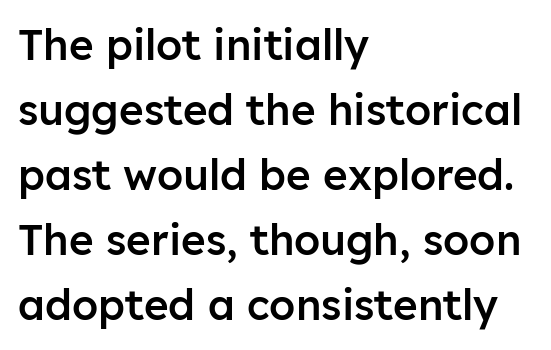
The image shows 42 px semibold sans-serif type, upright; set left-aligned, normal line spacing (1.55x), normal letter spacing, not underlined; low stroke contrast and a medium x-height.
